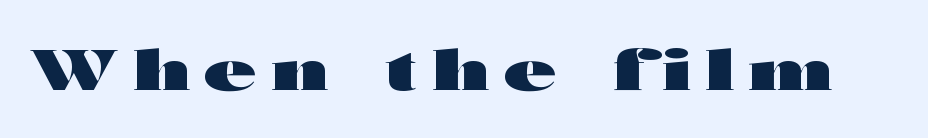
The font's upright variant was chosen for this text. Here the glyphs are tracked loosely, breaking word shapes into spaced letters. Proportional: the letters do not fall into vertical columns. Compared with an ordinary text face, these strokes are far heavier — a full bold.
